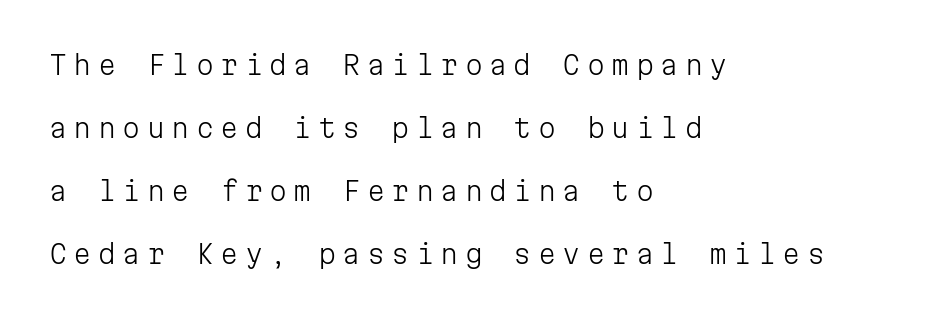
The image shows 26 px text type, upright; set left-aligned, loose line spacing (2.42x), unusually wide letter spacing (+0.24 em), not underlined.
